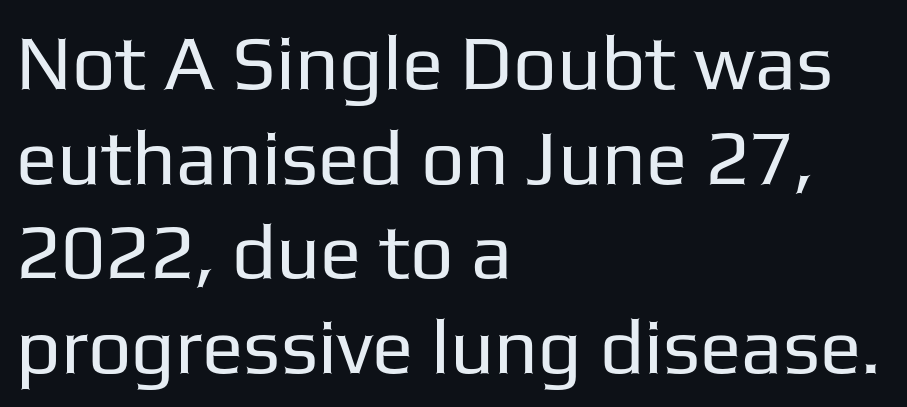
The image shows 77 px regular-weight sans-serif type, upright; set left-aligned, line spacing 1.23x, normal letter spacing, not underlined; low stroke contrast and a medium x-height.
